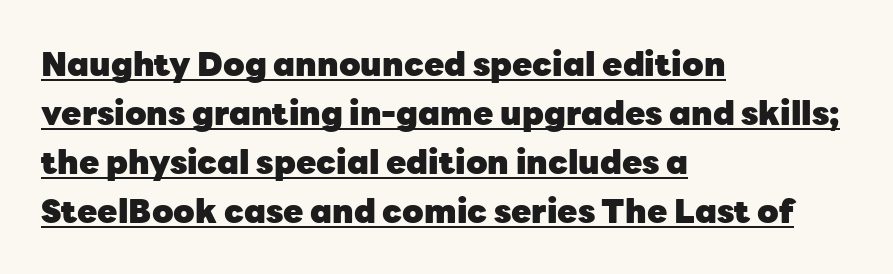
The image shows 33 px heavy sans-serif type, upright; set left-aligned, normal line spacing (1.48x), normal letter spacing, underlined; low stroke contrast and a medium x-height.
